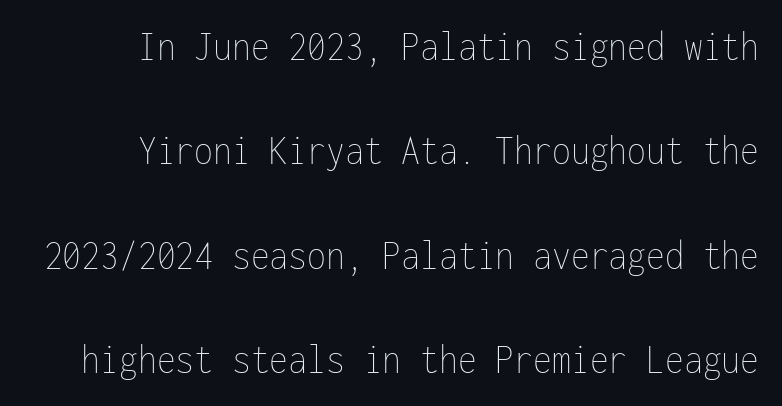
Every character sits straight up, as roman type does. Nobody touched the tracking dial on this one. The glyphs are unaccompanied by any horizontal stroke below them. Note the uniform advance width — an 'i' takes as much space as an 'm'. Reading down the block, your eye finds every line finishing at a fixed right position.
